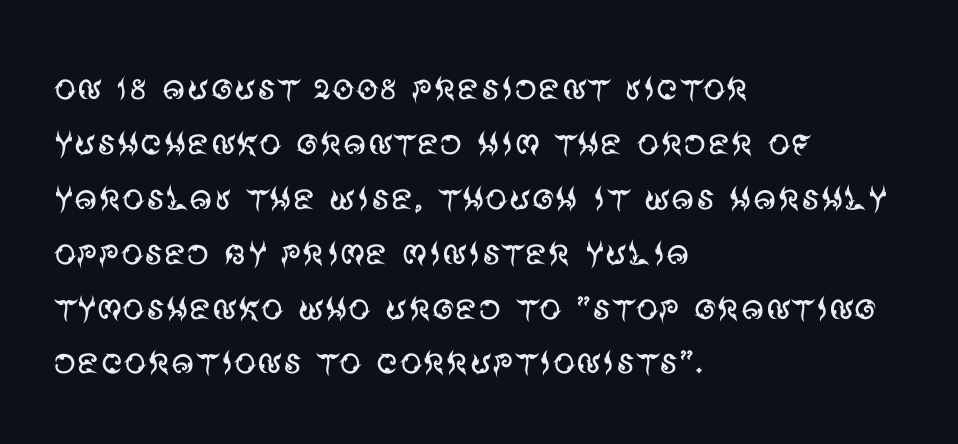
{"serif": "no", "italic": "no", "bold": "no", "weight": "regular", "width": "normal", "stroke_contrast": "medium", "x_height": "large", "monospaced": "no", "underline": "no", "align": "left", "line_spacing_ratio": 1.22, "letter_spacing": "normal", "letter_spacing_em": 0.0, "glyph_px": 45}
